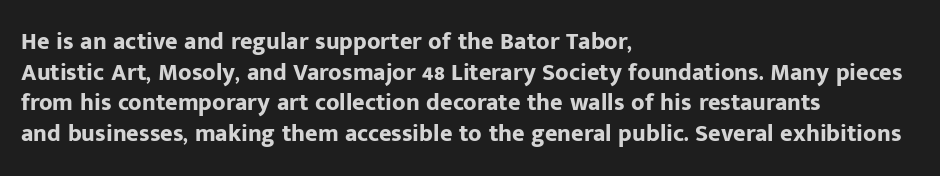
{"italic": "no", "bold": "yes", "underline": "no", "align": "left", "line_spacing": "normal", "line_spacing_ratio": 1.28, "letter_spacing": "normal", "letter_spacing_em": 0.0, "glyph_px": 24}
